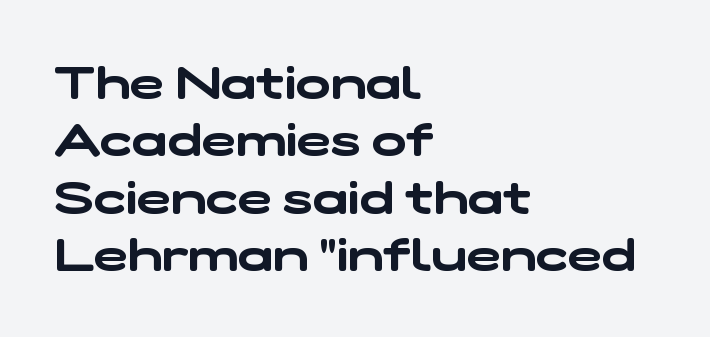
The image shows 46 px wide sans-serif type; set left-aligned, normal line spacing (1.25x), normal letter spacing, not underlined; low stroke contrast and a medium x-height.
